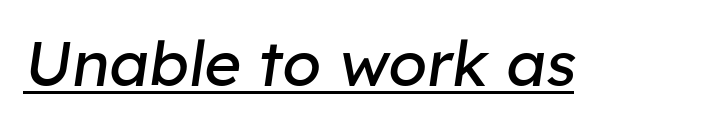
Q: Is the text bold? A: No.
Q: Is the text italic (slanted)? A: Yes, it leans right by about 8 degrees.
Q: Is the text underlined? A: Yes.
Q: Is the spacing between letters normal or unusually wide? A: Normal.
Q: Width (condensed, normal, or wide)? A: Normal.
Q: Stroke contrast? A: Low.
Q: x-height? A: Medium.
Q: Monospaced? A: No.
